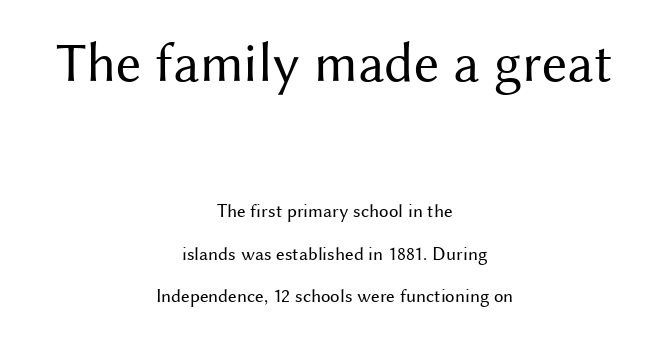
The image shows 56 px regular-weight sans-serif type, upright; set centered, loose line spacing (2.24x), normal letter spacing, not underlined; the first (top) block is 2.95x larger; medium stroke contrast and a medium x-height.
